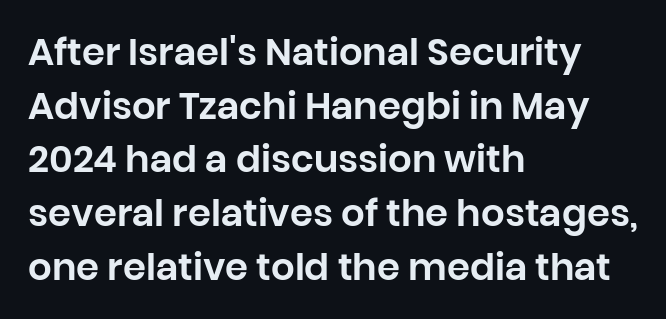
Unlike italic type, these characters show no tilt at all. This sample has the flowing, uneven cadence of proportional lettering. The rendering uses a moderate line-height, typical for paragraphs. You can tell from the bare stems that sans-serif type was used. Does extra space separate the letters? No, they use regular spacing.
